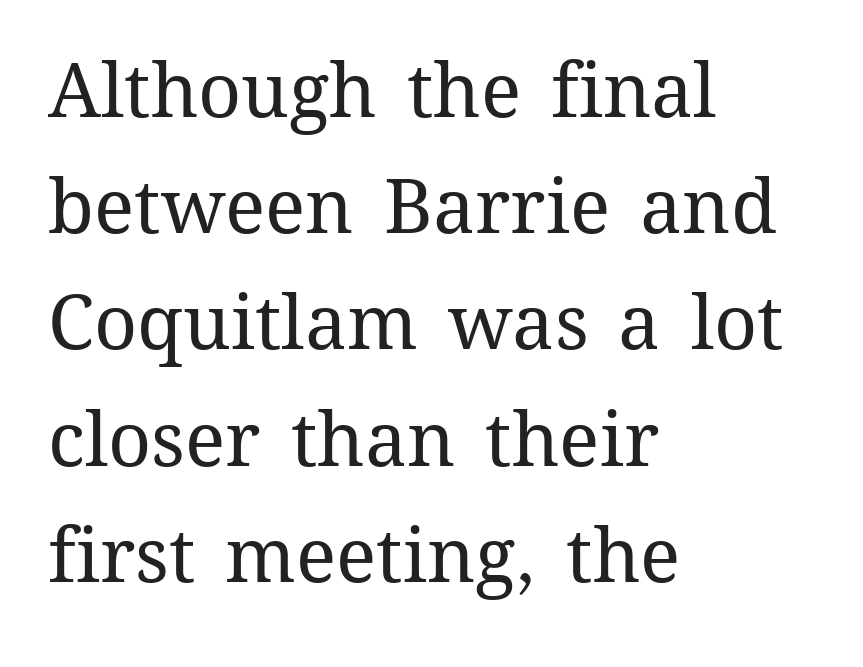
The image shows 75 px regular-weight type, upright; set left-aligned, normal line spacing (1.55x), normal letter spacing, not underlined; medium stroke contrast and a medium x-height.
